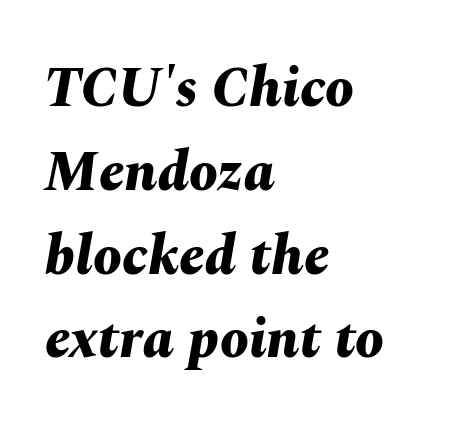
Designer's note — italics engaged. Plain, unruled lines of type. The designer left line spacing at the default. Spacing verdict: proportional, widths tailored to each character. Nothing unusual about the tracking: characters are spaced as the font intends.
